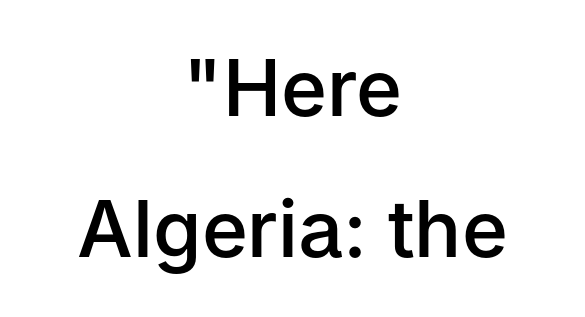
Which margin do the lines hug? Neither — every line sits in the middle. Glance below the letters and you will spot only blank space. Note: no serifs on the glyphs. It's the straight-up-and-down kind of type.
